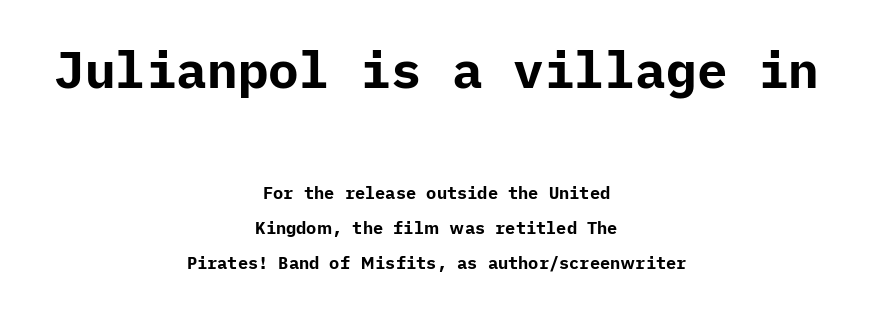
The image shows 51 px bold sans-serif type, upright; set centered, loose line spacing (2.06x), normal letter spacing, not underlined; the first (top) block is 3.0x larger; low stroke contrast and a medium x-height.
